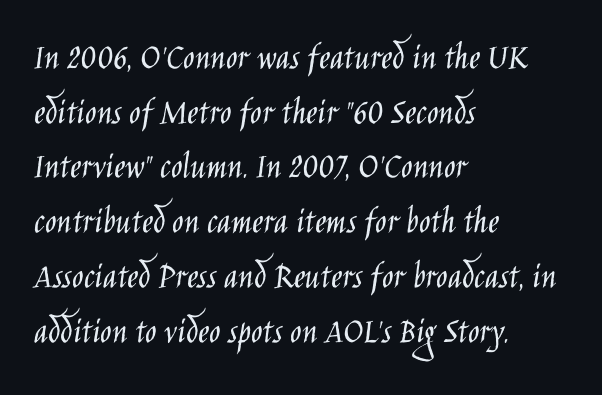
The image shows 38 px light, condensed sans-serif type; set left-aligned, normal line spacing (1.44x), normal letter spacing, not underlined; low stroke contrast and a large x-height.
